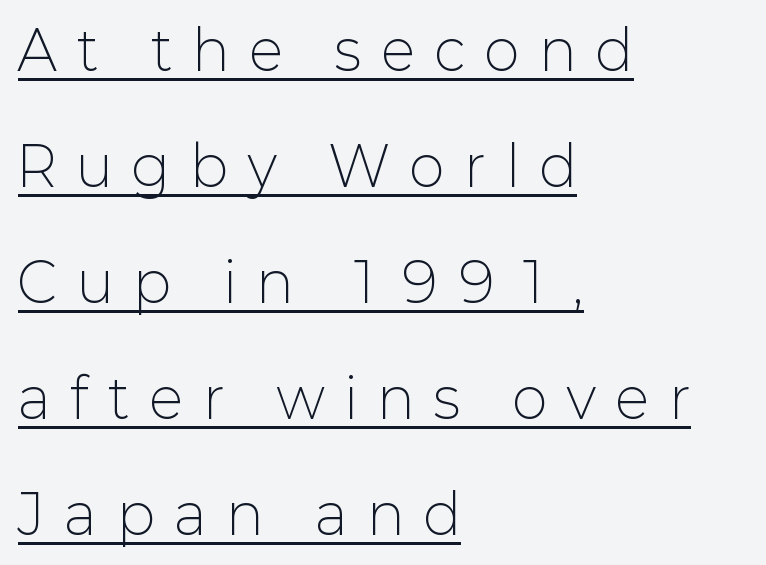
{"serif": "no", "italic": "no", "bold": "no", "weight": "light", "width": "normal", "stroke_contrast": "low", "x_height": "medium", "monospaced": "no", "underline": "yes", "align": "left", "line_spacing": "loose", "line_spacing_ratio": 2.15, "letter_spacing": "wide", "letter_spacing_em": 0.38, "glyph_px": 54}
